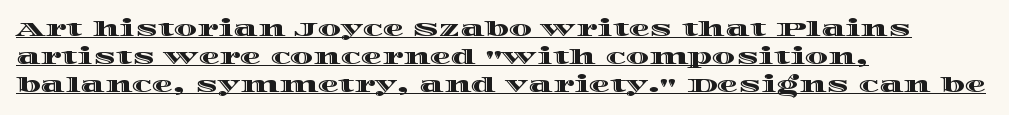
The image shows 21 px text type, upright; set left-aligned, normal line spacing (1.33x), normal letter spacing, underlined.
